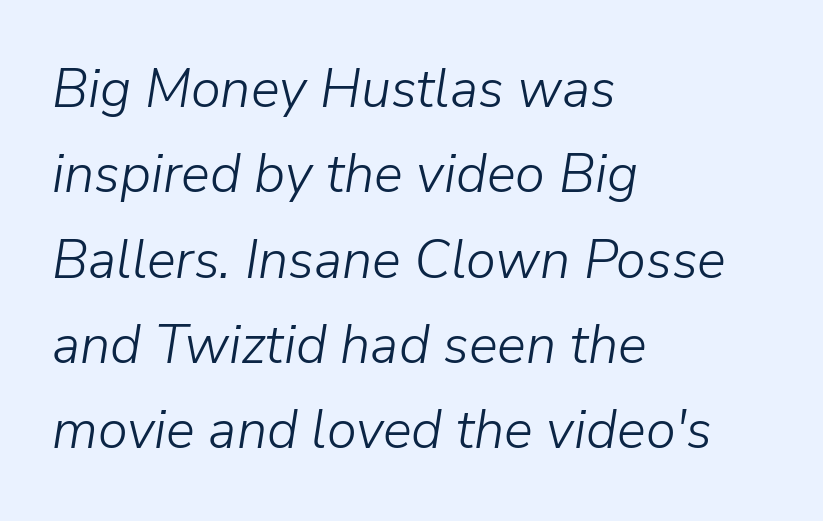
These lines sit exactly where default settings would place them. The face looks like a standard text weight, possibly lighter. Looks like regular typesetting: each glyph gets only the width it needs. Horizontally, the lines are justified to the leading edge only.
